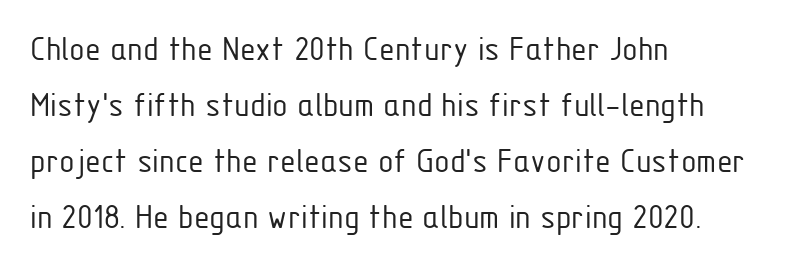
Are there feet on the stems? There aren't — it's a sans. Think of a printed novel: that variable character pitch is what you see here. Left-aligned paragraph, ragged on the right. Stroke thickness stays within the range of a standard reading face or lighter.
